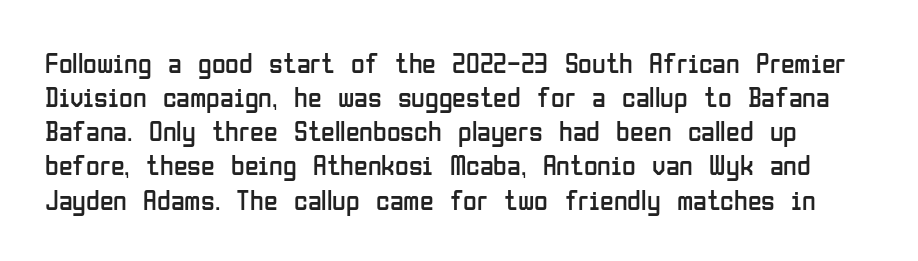
Spacing verdict: proportional, widths tailored to each character. The baseline area is clear. Do the letters lean? They stand straight. The letterforms sit shoulder to shoulder at normal distance. The strokes carry an ordinary text weight at most.
